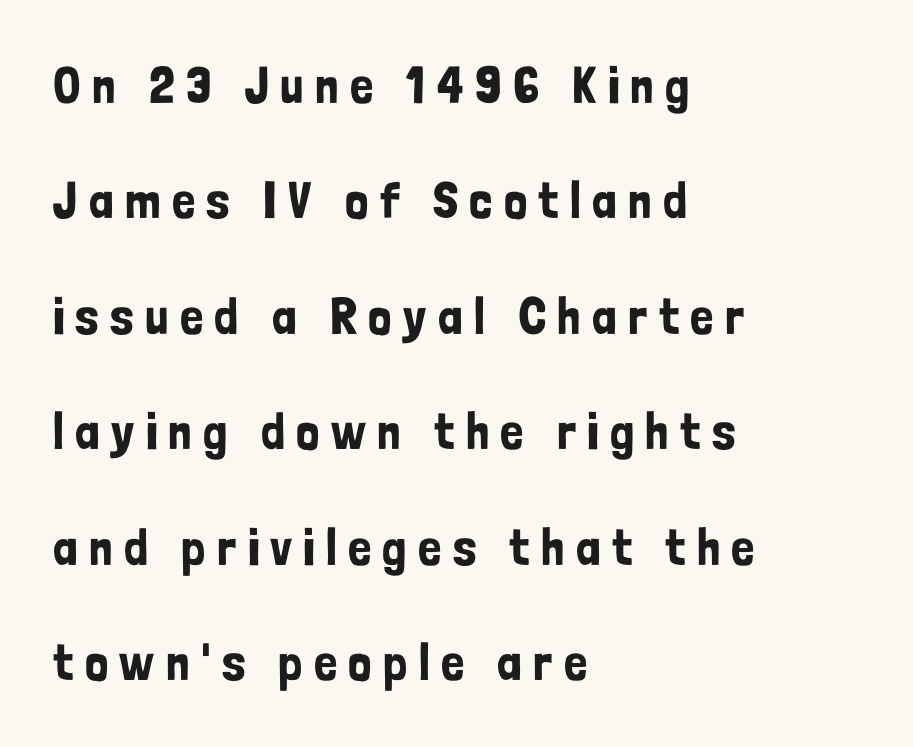
Nope, no serifs anywhere on these letters. The passage shown has open, widely tracked lettering throughout. Any mark beneath the type? The region is blank. The designer dialed line spacing up above the default. The face used here is proportionally spaced, like ordinary book or web type. The ragged edge is on the right, which tells us the setting is flush left.
